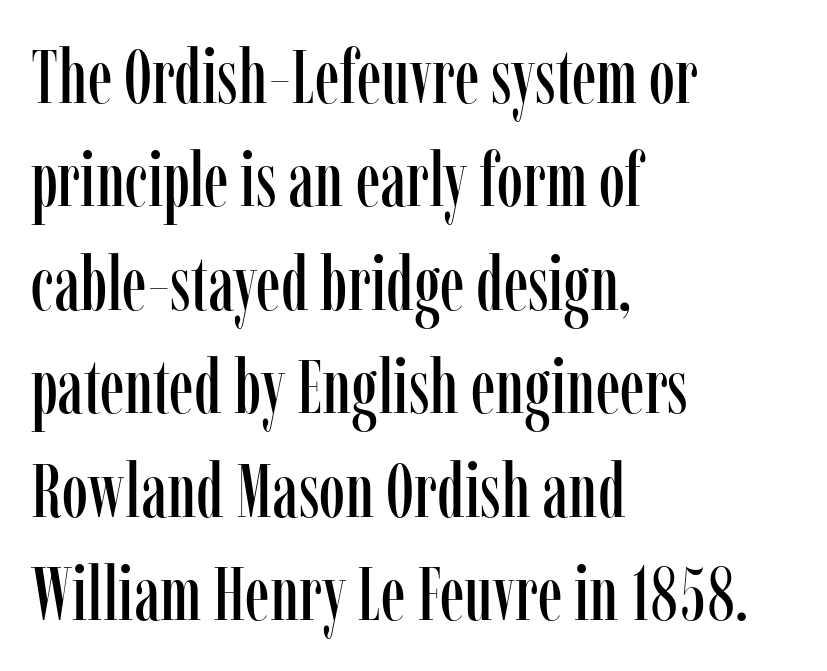
Small tapered or slab feet sit at the stroke ends, so this counts as serif. This is roman type, the default non-slanted kind. Looks like regular typesetting: each glyph gets only the width it needs. Leading: standard. Words appear dense and cohesive because spacing is normal. The setting favours the left margin, as ordinary paragraphs usually do.
